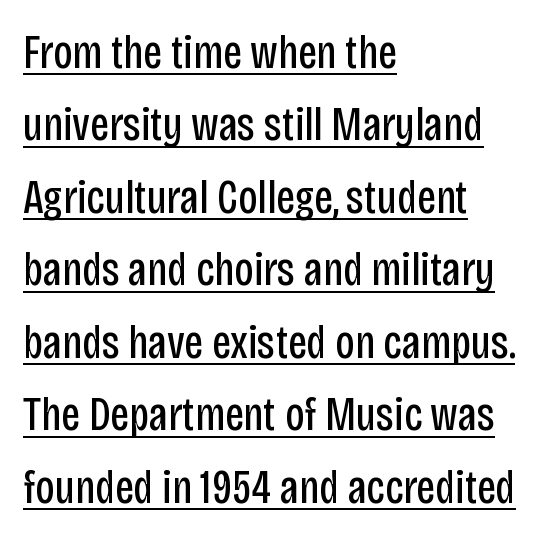
{"serif": "no", "italic": "no", "bold": "no", "weight": "regular", "width": "condensed", "stroke_contrast": "low", "x_height": "large", "monospaced": "no", "underline": "yes", "align": "left", "line_spacing": "normal", "line_spacing_ratio": 1.51, "letter_spacing": "normal", "letter_spacing_em": 0.0, "glyph_px": 48}
